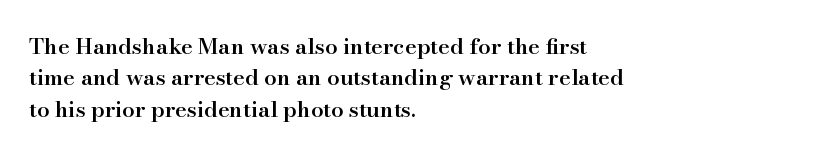
Q: Is the text bold? A: Semi-bold.
Q: Is the text italic (slanted)? A: No, it is upright.
Q: Is the text underlined? A: No.
Q: How is the paragraph aligned? A: Left-aligned.
Q: Is the spacing between letters normal or unusually wide? A: Normal.
Q: Is the spacing between lines tight, normal or loose? A: Normal.
